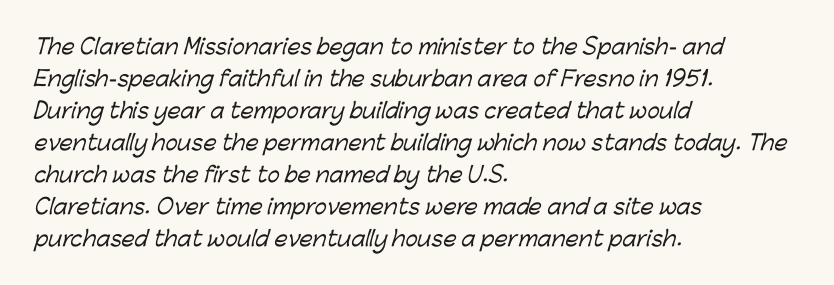
{"underline": "no", "align": "left", "line_spacing": "normal", "line_spacing_ratio": 1.52, "letter_spacing": "normal", "letter_spacing_em": 0.0, "glyph_px": 21}
